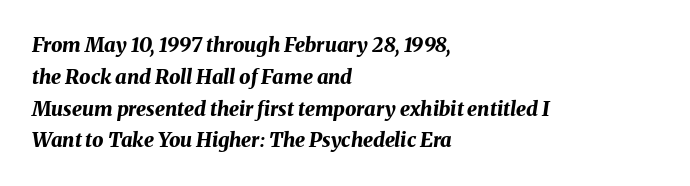
{"italic": "yes", "lean": "right", "slant_degrees": 8, "bold": "yes", "underline": "no", "align": "left", "line_spacing": "normal", "line_spacing_ratio": 1.59, "letter_spacing": "normal", "letter_spacing_em": 0.0, "glyph_px": 20}
